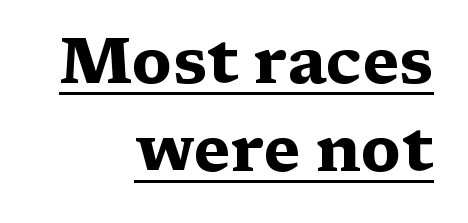
A typesetter would call this proportional, since set widths differ per character. Reading down the column, the eye jumps a familiar distance to each next line. If you drew a line through each stem, it would be perfectly vertical. These lines keep a tight, regular rhythm from letter to letter.
